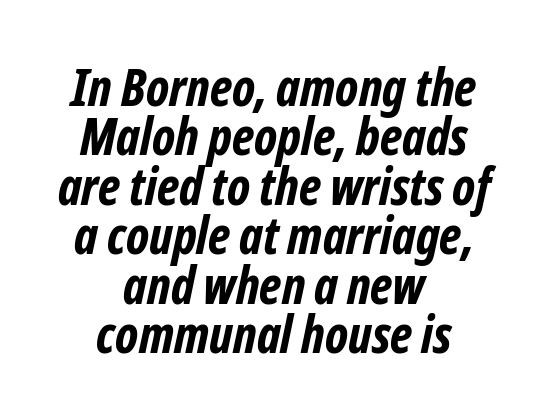
The image shows 51 px bold, condensed sans-serif type; set centered, tight line spacing (0.97x), normal letter spacing, not underlined; low stroke contrast and a medium x-height.
